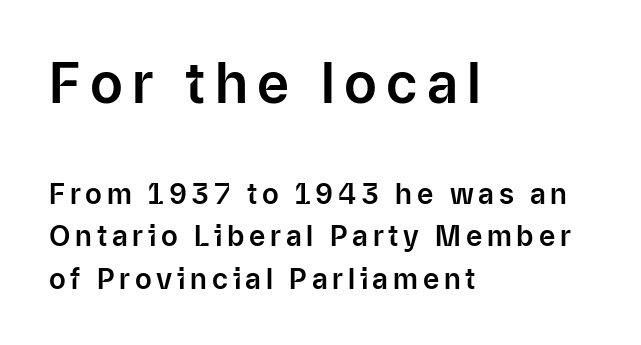
Q: Is the text italic (slanted)? A: No, it is upright.
Q: Is the typeface a serif or a sans-serif typeface? A: Sans-serif.
Q: Is the text underlined? A: No.
Q: How is the paragraph aligned? A: Left-aligned.
Q: Is the spacing between lines tight, normal or loose? A: Normal.
Q: Which block of text is set in a larger size, the first (top) or the second (bottom)? A: The first (top) one.
Q: Width (condensed, normal, or wide)? A: Normal.
Q: Stroke contrast? A: Low.
Q: x-height? A: Medium.
Q: Monospaced? A: No.
